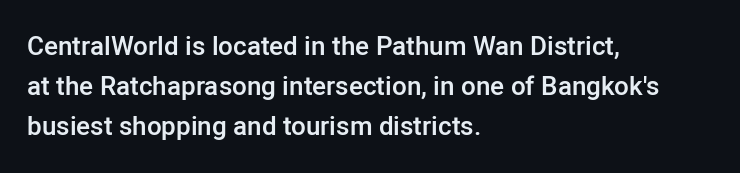
The image shows 26 px text type, upright; set left-aligned, normal line spacing (1.53x), normal letter spacing, not underlined.
